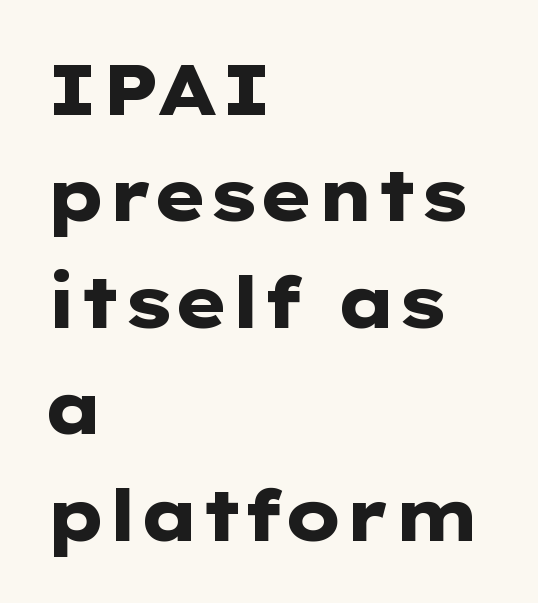
{"serif": "no", "italic": "no", "bold": "yes", "weight": "heavy", "width": "wide", "stroke_contrast": "low", "x_height": "medium", "monospaced": "no", "underline": "no", "align": "left", "line_spacing": "normal", "line_spacing_ratio": 1.5, "letter_spacing": "normal", "letter_spacing_em": 0.0, "glyph_px": 71}
